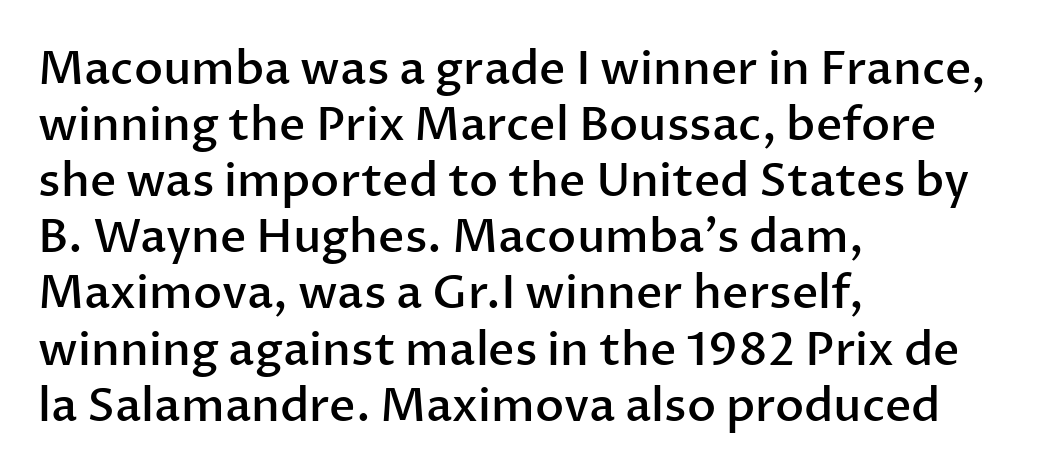
Q: Is the text bold? A: Semi-bold.
Q: Is the text italic (slanted)? A: No, it is upright.
Q: Is the typeface a serif or a sans-serif typeface? A: Sans-serif.
Q: Is the text underlined? A: No.
Q: How is the paragraph aligned? A: Left-aligned.
Q: Is the spacing between letters normal or unusually wide? A: Normal.
Q: Width (condensed, normal, or wide)? A: Normal.
Q: Stroke contrast? A: Low.
Q: x-height? A: Medium.
Q: Monospaced? A: No.
